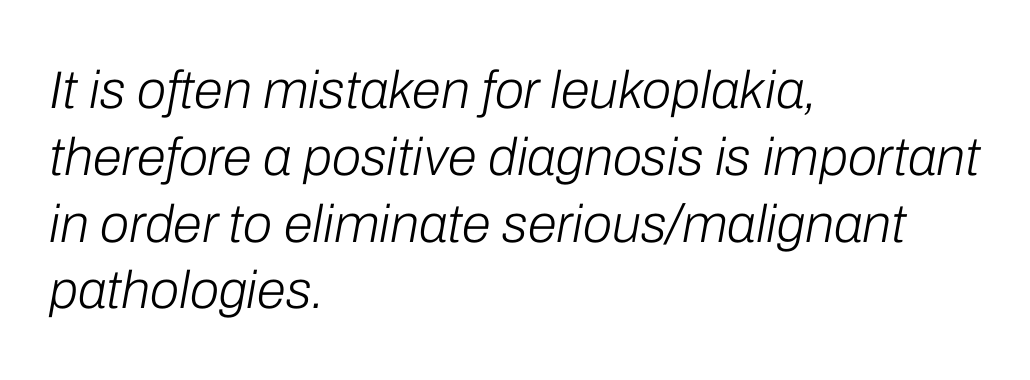
Q: Is the text bold? A: No.
Q: Is the text italic (slanted)? A: Yes, it leans right by about 10 degrees.
Q: Is the text underlined? A: No.
Q: How is the paragraph aligned? A: Left-aligned.
Q: Is the spacing between letters normal or unusually wide? A: Normal.
Q: Is the spacing between lines tight, normal or loose? A: Normal.
Q: Width (condensed, normal, or wide)? A: Normal.
Q: Stroke contrast? A: Low.
Q: x-height? A: Medium.
Q: Monospaced? A: No.
